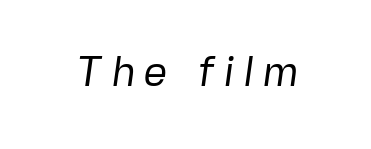
Q: Is the text bold? A: No.
Q: Is the typeface a serif or a sans-serif typeface? A: Sans-serif.
Q: Is the text underlined? A: No.
Q: Is the spacing between letters normal or unusually wide? A: Unusually wide.
Q: Width (condensed, normal, or wide)? A: Normal.
Q: Stroke contrast? A: Low.
Q: x-height? A: Medium.
Q: Monospaced? A: No.
